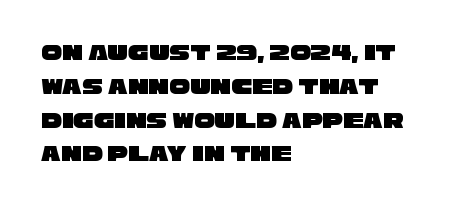
Q: Is the text underlined? A: No.
Q: How is the paragraph aligned? A: Left-aligned.
Q: Is the spacing between letters normal or unusually wide? A: Normal.
Q: Is the spacing between lines tight, normal or loose? A: Normal.
